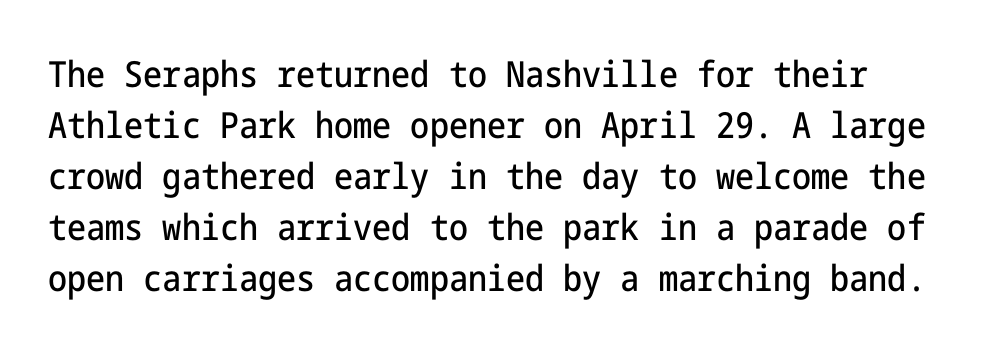
{"serif": "no", "italic": "no", "width": "condensed", "stroke_contrast": "low", "x_height": "medium", "underline": "no", "line_spacing": "normal", "line_spacing_ratio": 1.42, "letter_spacing": "normal", "letter_spacing_em": 0.0, "glyph_px": 36}
